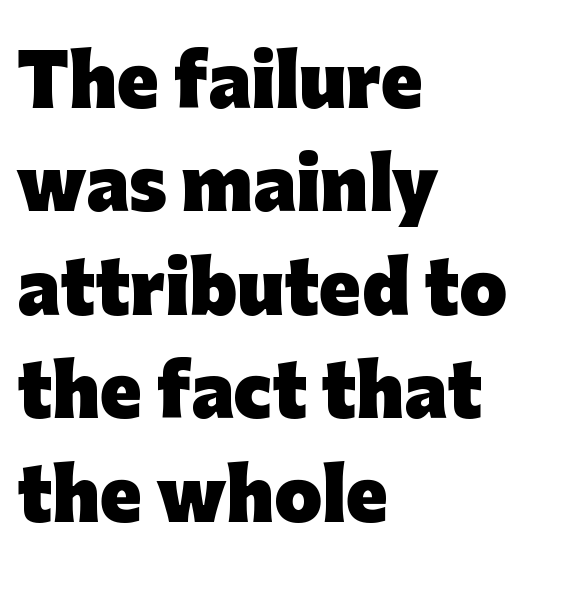
Q: Is the text bold? A: Yes.
Q: Is the text italic (slanted)? A: No, it is upright.
Q: Is the typeface a serif or a sans-serif typeface? A: Sans-serif.
Q: Is the text underlined? A: No.
Q: How is the paragraph aligned? A: Left-aligned.
Q: Is the spacing between letters normal or unusually wide? A: Normal.
Q: Is the spacing between lines tight, normal or loose? A: Normal.
Q: Width (condensed, normal, or wide)? A: Normal.
Q: Stroke contrast? A: Low.
Q: x-height? A: Medium.
Q: Monospaced? A: No.
